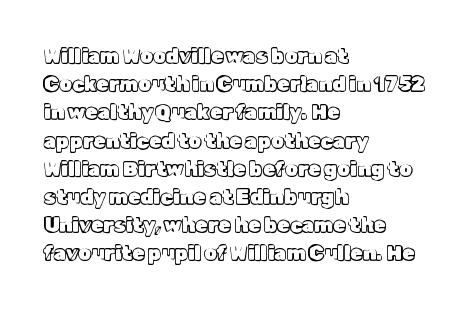
The image shows 20 px text type, upright; set left-aligned, normal line spacing (1.41x), normal letter spacing, not underlined.
